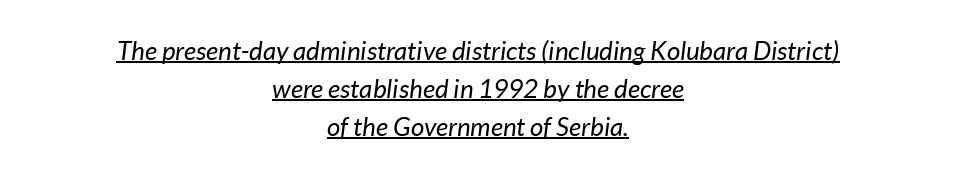
The image shows 26 px text type, italic (leaning right); set centered, normal line spacing (1.46x), normal letter spacing, underlined.
